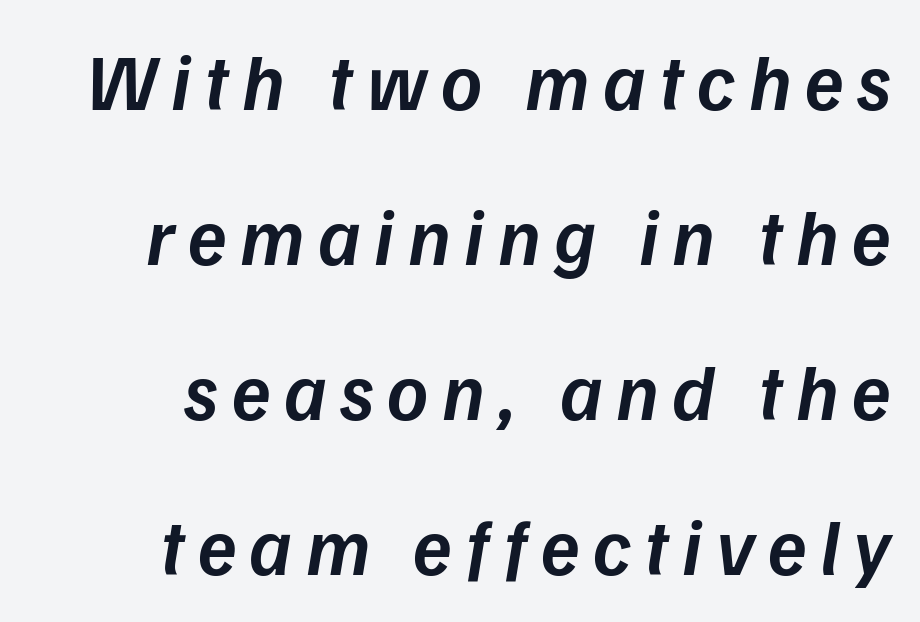
Q: Is the text bold? A: Semi-bold.
Q: Is the text italic (slanted)? A: Yes, it leans right by about 9 degrees.
Q: Is the text underlined? A: No.
Q: How is the paragraph aligned? A: Right-aligned.
Q: Is the spacing between lines tight, normal or loose? A: Loose.
Q: Width (condensed, normal, or wide)? A: Normal.
Q: Stroke contrast? A: Low.
Q: x-height? A: Medium.
Q: Monospaced? A: No.
